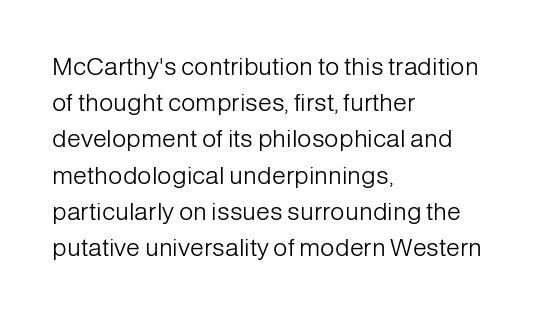
{"italic": "no", "bold": "no", "underline": "no", "align": "left", "line_spacing": "normal", "line_spacing_ratio": 1.45, "letter_spacing": "normal", "letter_spacing_em": 0.0, "glyph_px": 25}
